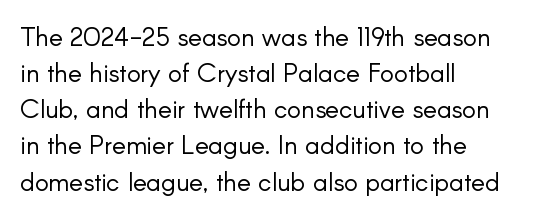
Q: Is the text bold? A: No.
Q: Is the text italic (slanted)? A: No, it is upright.
Q: Is the text underlined? A: No.
Q: How is the paragraph aligned? A: Left-aligned.
Q: Is the spacing between letters normal or unusually wide? A: Normal.
Q: Is the spacing between lines tight, normal or loose? A: Normal.
